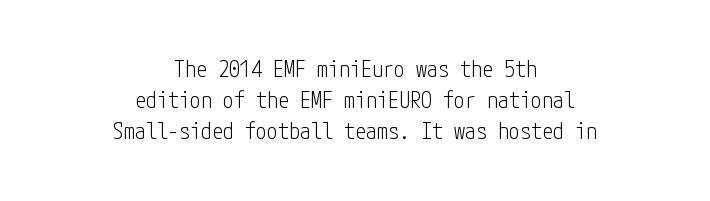
The image shows 22 px text type, upright; set centered, normal line spacing (1.41x), normal letter spacing, not underlined.
